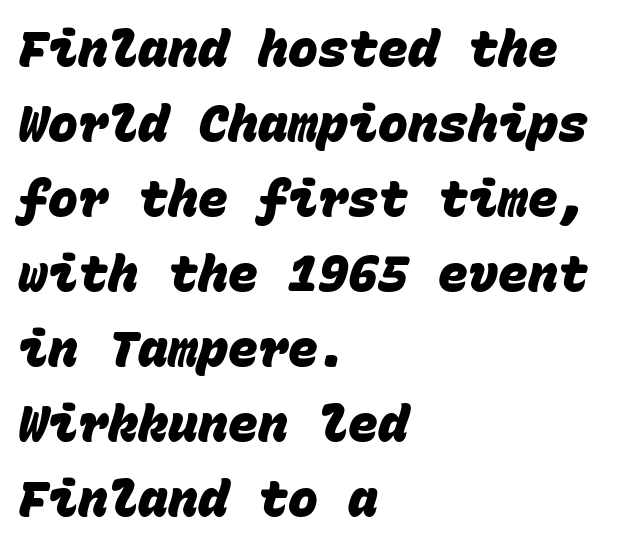
Q: Is the text bold? A: Yes.
Q: Is the typeface a serif or a sans-serif typeface? A: Sans-serif.
Q: Is the text underlined? A: No.
Q: How is the paragraph aligned? A: Left-aligned.
Q: Is the spacing between letters normal or unusually wide? A: Normal.
Q: Is the spacing between lines tight, normal or loose? A: Normal.
Q: Width (condensed, normal, or wide)? A: Normal.
Q: Stroke contrast? A: Low.
Q: x-height? A: Large.
Q: Monospaced? A: Yes.
